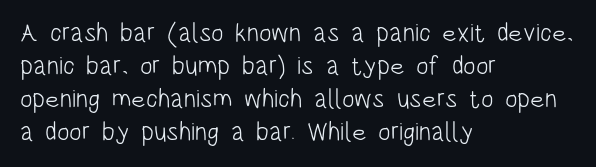
The image shows 26 px text type, upright; set left-aligned, normal line spacing (1.27x), normal letter spacing, not underlined.
